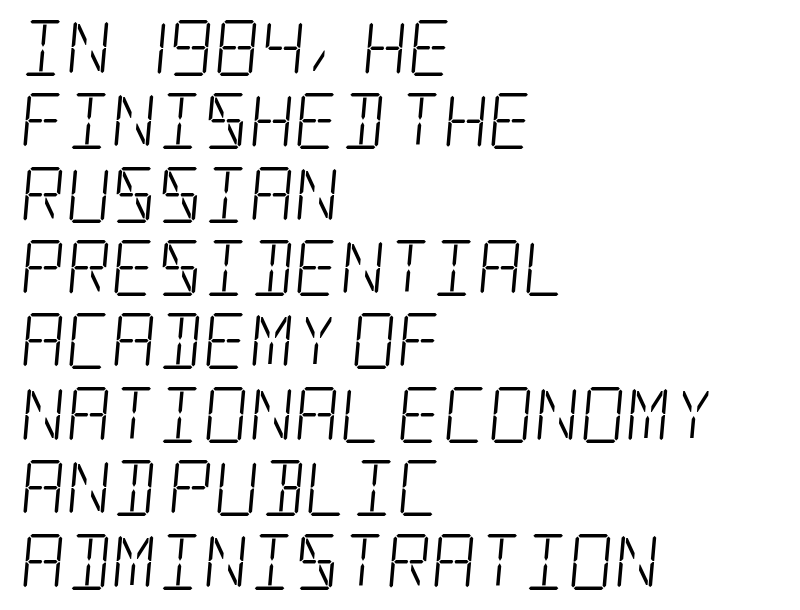
These lines sit exactly where default settings would place them. Each line starts at the same left margin while the right side varies. Descender tails drop into unmarked territory. Short note: letters normally spaced. Small tapered or slab feet sit at the stroke ends, so this counts as serif. On a weight scale, this lands at 450 or below.
